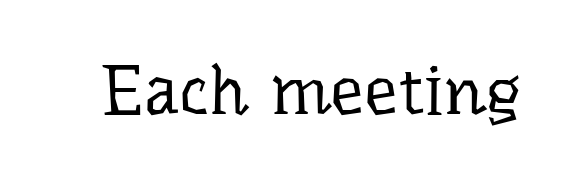
The typeface has the unassuming heft of standard copy or less. The letters sit at their default tracking, neither squeezed nor spread. The passage shown is typeset with a serif family. Unlike italic type, these characters show no tilt at all. Underline: absent. Is this a fixed-width face? No — the glyphs have proportional, varying widths.
